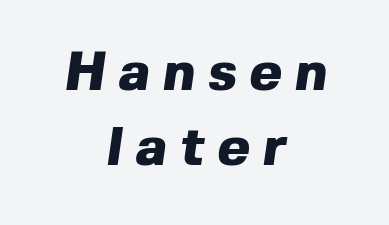
Stroke thickness is high; the sample reads as a true bold. Each letter keeps its own natural width here, so spacing adapts to shape. Glyph-to-glyph distance is far greater than everyday printed text. Notice how descenders clear the ascenders below comfortably — that's standard leading. Underlining? Definitely not there. Look at the bottom of the vertical strokes: they stop flat, with no serifs.
